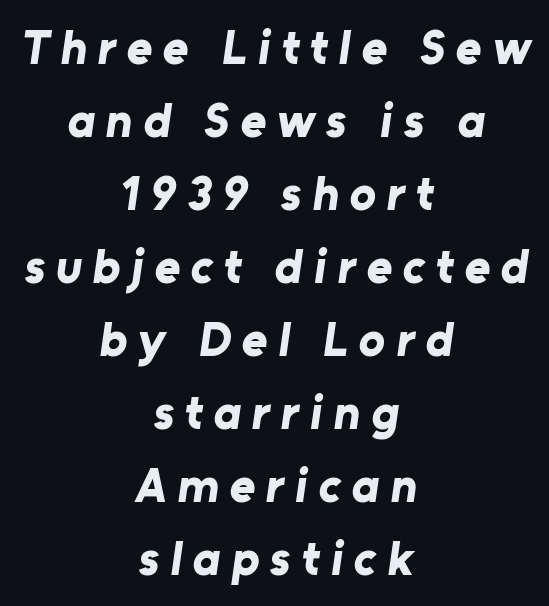
{"serif": "no", "bold": "yes", "weight": "bold", "width": "normal", "stroke_contrast": "low", "x_height": "medium", "monospaced": "no", "underline": "no", "align": "center", "line_spacing": "normal", "line_spacing_ratio": 1.49, "letter_spacing": "wide", "letter_spacing_em": 0.22, "glyph_px": 49}
